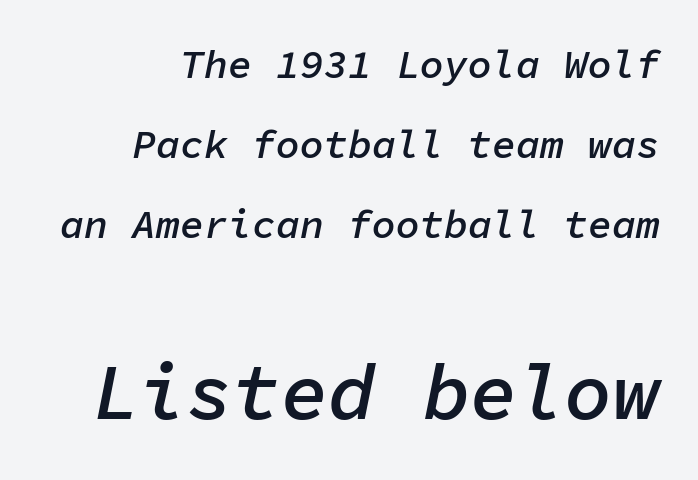
The image shows 79 px semibold type, italic (leaning right), monospaced; set right-aligned, loose line spacing (2.0x), normal letter spacing, not underlined; the second (bottom) block is 1.98x larger; low stroke contrast and a medium x-height.
